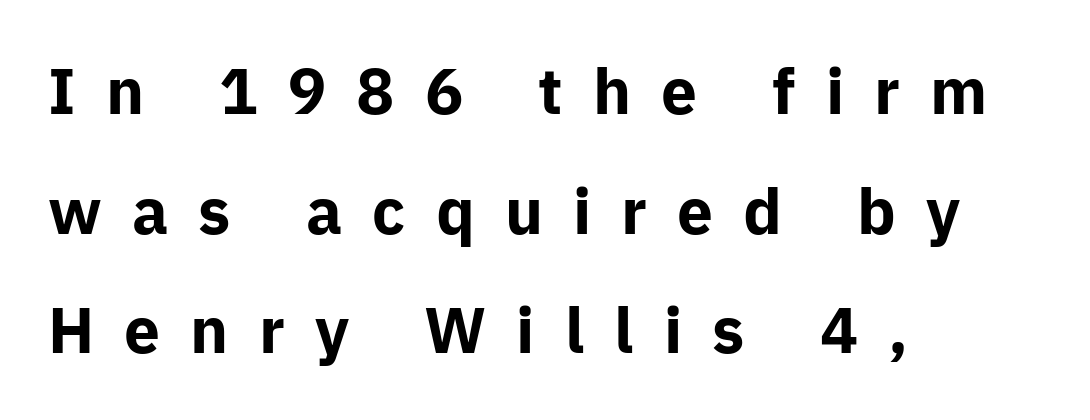
In terms of posture, this sample is upright. Horizontally, the lines are justified to the leading edge only. Emphasis by weight is at full strength: bold. Is the letter spacing exaggerated? Yes — the characters are pushed far apart.
